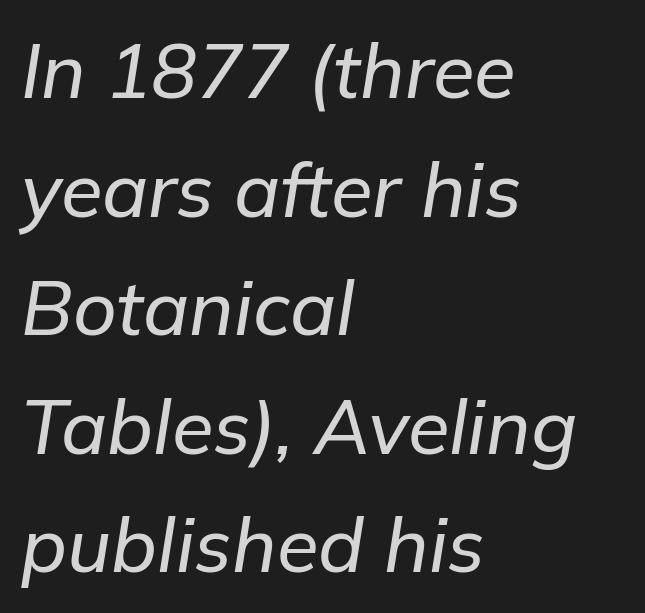
The font's italic variant was chosen for this text. Letters rest on an invisible, unmarked baseline. The passage shown is typed in a proportional face where columns would drift. Leftover space on each line is placed entirely after the last word. Glyph-to-glyph distance matches everyday printed text.
